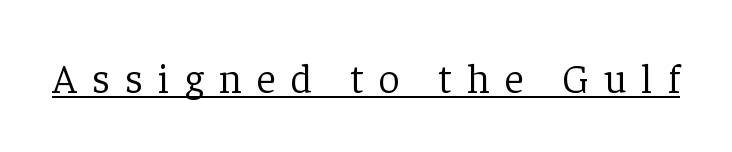
Q: Is the text bold? A: No.
Q: Is the text italic (slanted)? A: No, it is upright.
Q: Is the typeface a serif or a sans-serif typeface? A: Serif.
Q: Is the text underlined? A: Yes.
Q: Is the spacing between letters normal or unusually wide? A: Unusually wide.
Q: Width (condensed, normal, or wide)? A: Normal.
Q: Stroke contrast? A: Low.
Q: x-height? A: Medium.
Q: Monospaced? A: No.
